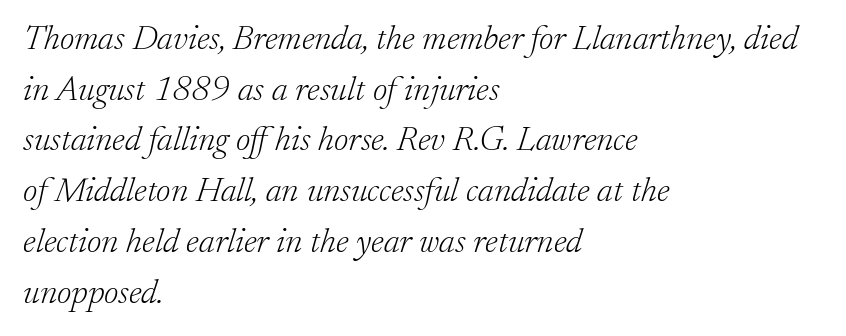
The image shows 35 px light serif type, italic (leaning right); set left-aligned, normal line spacing (1.45x), normal letter spacing, not underlined; low stroke contrast and a small x-height.
